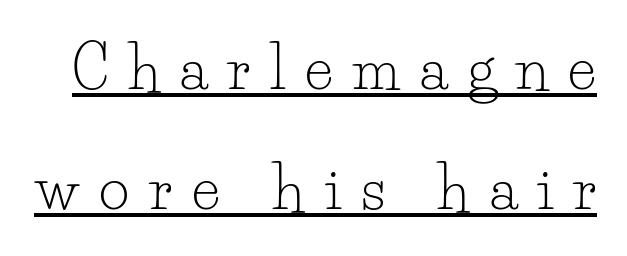
The image shows 59 px light serif type, upright; set loose line spacing (2.04x), unusually wide letter spacing (+0.34 em), underlined; low stroke contrast and a small x-height.
